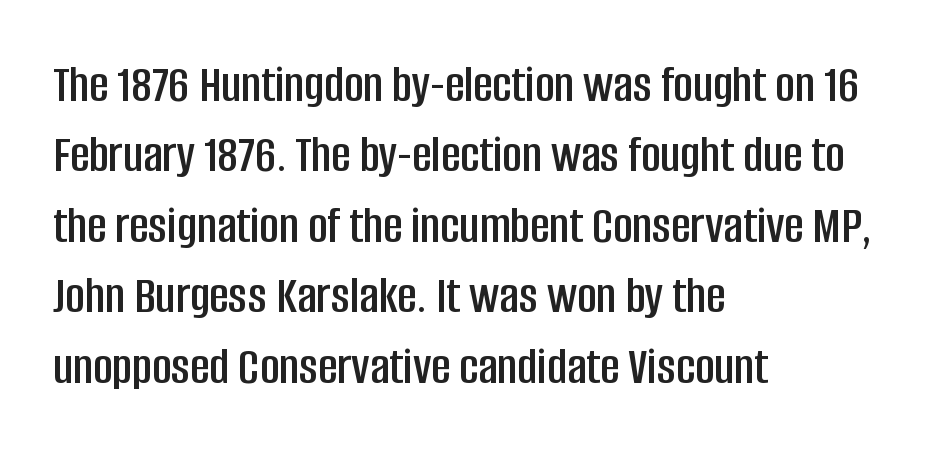
{"serif": "no", "italic": "no", "width": "condensed", "stroke_contrast": "low", "x_height": "large", "monospaced": "no", "underline": "no", "align": "left", "line_spacing": "normal", "line_spacing_ratio": 1.33, "letter_spacing": "normal", "letter_spacing_em": 0.0, "glyph_px": 53}
